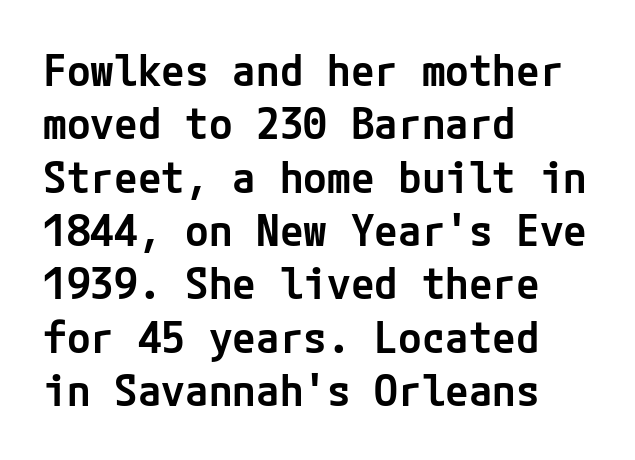
The image shows 43 px semibold sans-serif type, upright; set left-aligned, line spacing 1.24x, normal letter spacing, not underlined; low stroke contrast and a medium x-height.
